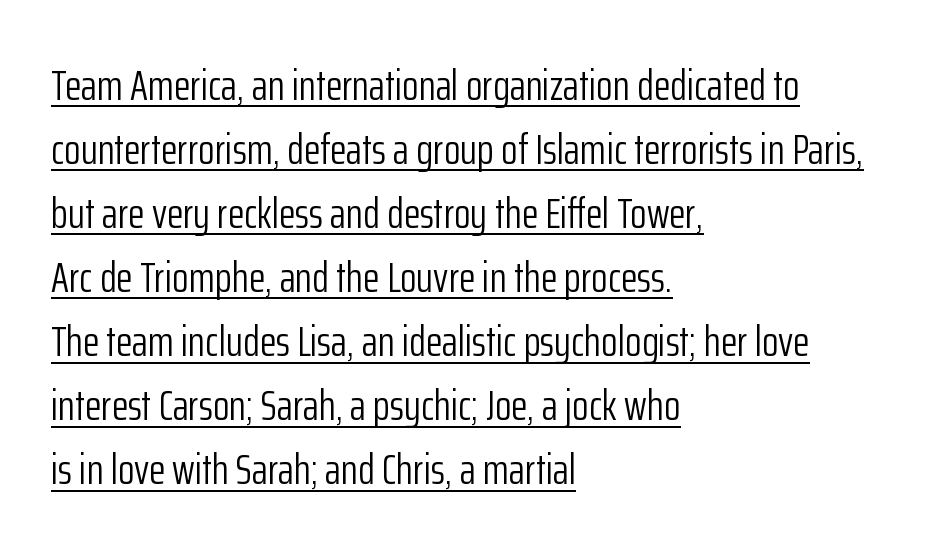
The image shows 43 px light, condensed sans-serif type, upright; set left-aligned, normal line spacing (1.49x), normal letter spacing, underlined; low stroke contrast and a medium x-height.
